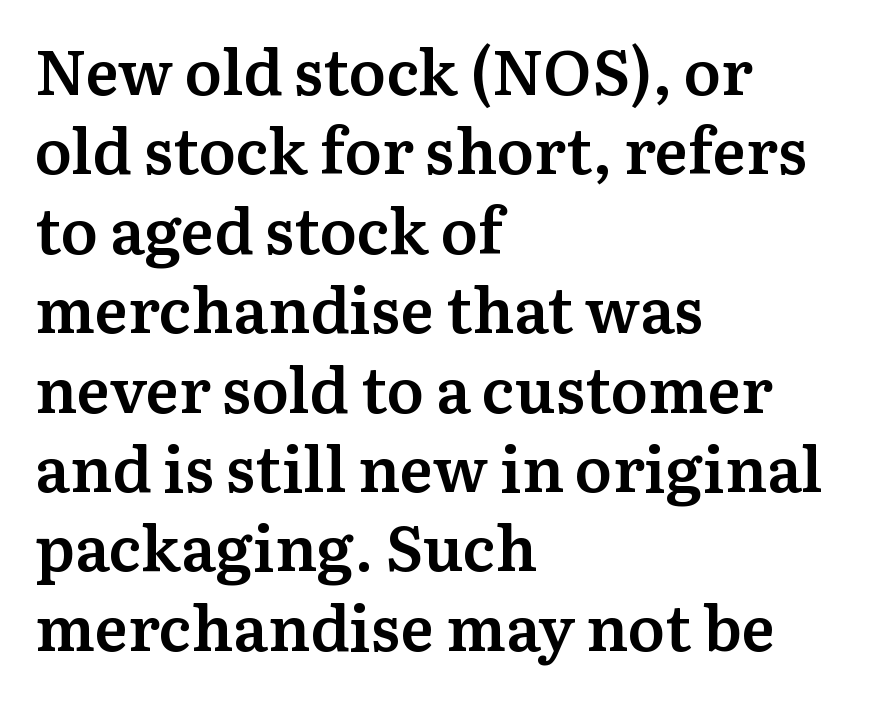
Q: Is the text bold? A: Semi-bold.
Q: Is the text italic (slanted)? A: No, it is upright.
Q: Is the typeface a serif or a sans-serif typeface? A: Serif.
Q: Is the text underlined? A: No.
Q: How is the paragraph aligned? A: Left-aligned.
Q: Is the spacing between letters normal or unusually wide? A: Normal.
Q: Is the spacing between lines tight, normal or loose? A: Normal.
Q: Width (condensed, normal, or wide)? A: Normal.
Q: Stroke contrast? A: Medium.
Q: x-height? A: Medium.
Q: Monospaced? A: No.
